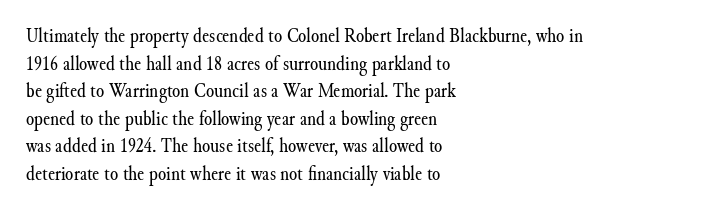
The image shows 21 px text type, upright; set left-aligned, normal line spacing (1.31x), normal letter spacing, not underlined.
